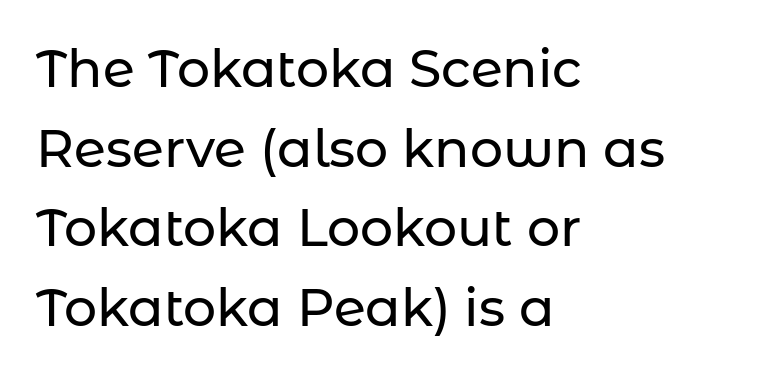
{"serif": "no", "italic": "no", "width": "normal", "stroke_contrast": "low", "x_height": "medium", "monospaced": "no", "underline": "no", "align": "left", "line_spacing": "normal", "line_spacing_ratio": 1.53, "letter_spacing": "normal", "letter_spacing_em": 0.0, "glyph_px": 52}
